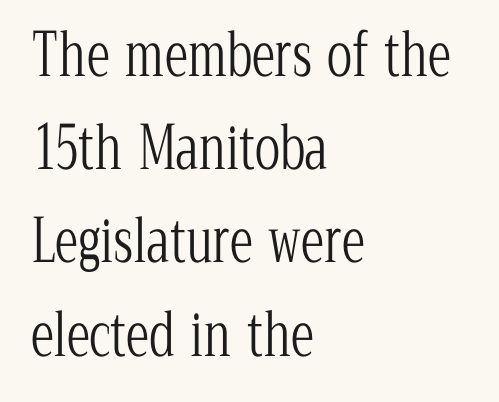
It's the straight-up-and-down kind of type. Is this a fixed-width face? No — the glyphs have proportional, varying widths. The ragged edge is on the right, which tells us the setting is flush left. How would I describe the line gaps? Plain and ordinary. Unmarked baselines from the first word to the last. Heaviness? Minimal to ordinary, like unemphasized prose.
